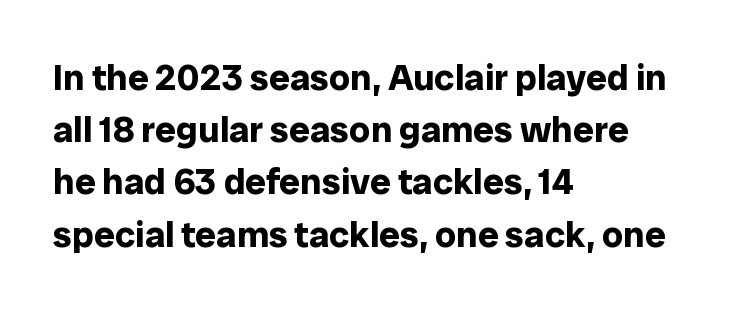
Q: Is the text bold? A: Yes.
Q: Is the text italic (slanted)? A: No, it is upright.
Q: Is the typeface a serif or a sans-serif typeface? A: Sans-serif.
Q: Is the text underlined? A: No.
Q: How is the paragraph aligned? A: Left-aligned.
Q: Is the spacing between letters normal or unusually wide? A: Normal.
Q: Is the spacing between lines tight, normal or loose? A: Normal.
Q: Width (condensed, normal, or wide)? A: Normal.
Q: Stroke contrast? A: Low.
Q: x-height? A: Medium.
Q: Monospaced? A: No.
